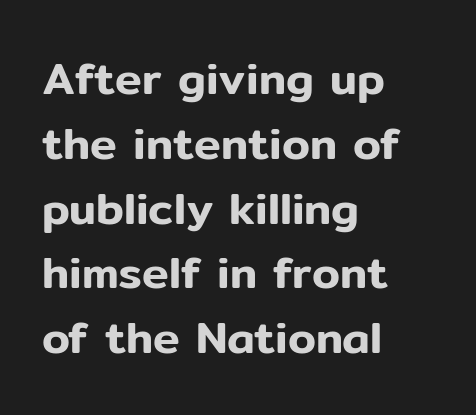
These lines are composed in type without serifs. Letter spacing: default. Lines of text with bare space underneath. A classic flush-left, rag-right setting is used for this passage.
